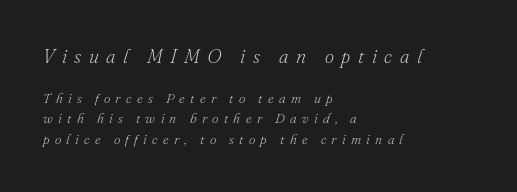
Q: Is the text bold? A: No.
Q: Is the text italic (slanted)? A: Yes, it leans right by about 16 degrees.
Q: Is the text underlined? A: No.
Q: How is the paragraph aligned? A: Left-aligned.
Q: Is the spacing between letters normal or unusually wide? A: Unusually wide.
Q: Is the spacing between lines tight, normal or loose? A: Normal.
Q: Which block of text is set in a larger size, the first (top) or the second (bottom)? A: The first (top) one.
